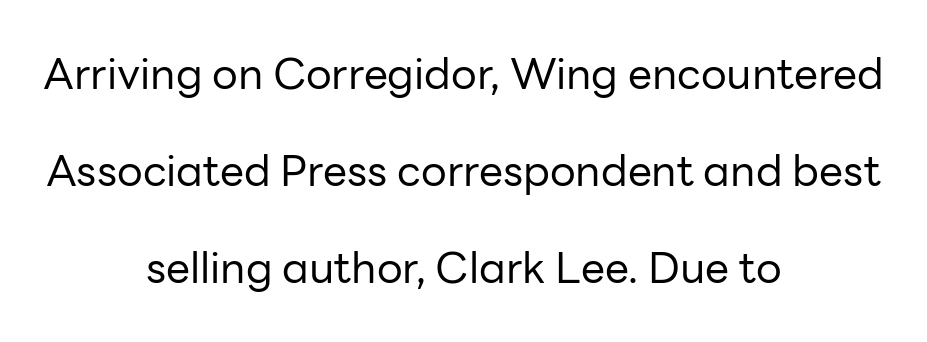
Q: Is the text bold? A: No.
Q: Is the text italic (slanted)? A: No, it is upright.
Q: Is the typeface a serif or a sans-serif typeface? A: Sans-serif.
Q: Is the text underlined? A: No.
Q: How is the paragraph aligned? A: Centered.
Q: Is the spacing between letters normal or unusually wide? A: Normal.
Q: Is the spacing between lines tight, normal or loose? A: Loose.
Q: Width (condensed, normal, or wide)? A: Normal.
Q: Stroke contrast? A: Low.
Q: x-height? A: Medium.
Q: Monospaced? A: No.
